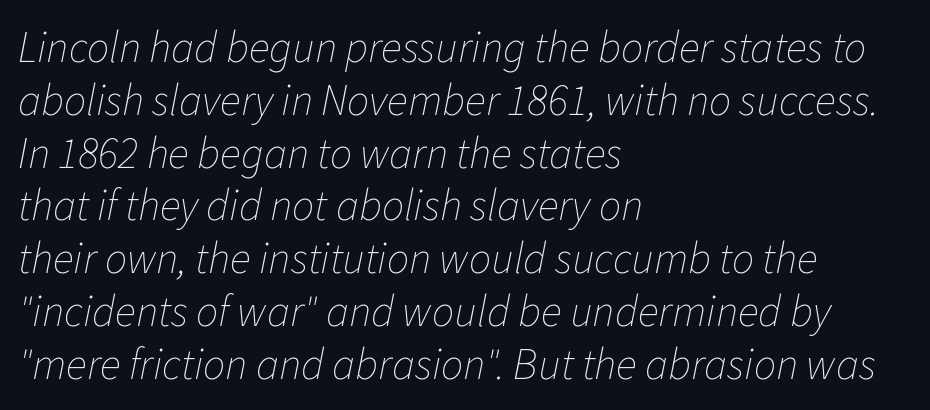
{"italic": "yes", "lean": "right", "slant_degrees": 11, "bold": "no", "weight": "thin", "width": "normal", "stroke_contrast": "low", "x_height": "medium", "monospaced": "no", "underline": "no", "align": "left", "line_spacing_ratio": 1.2, "letter_spacing": "normal", "letter_spacing_em": 0.0, "glyph_px": 44}
